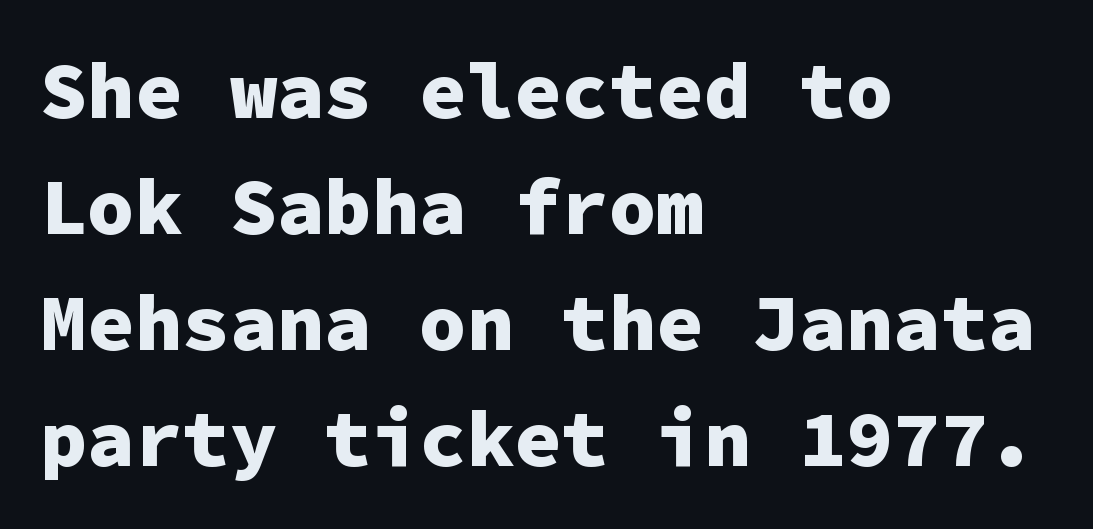
This sample is left-justified, so line endings fall wherever the words run out. Tracking here is standard; glyphs follow each other at the usual distance. These lines sit exactly where default settings would place them. The strip under each line holds only bare page. This rendering employs a face without finishing strokes, i.e., a sans-serif.
